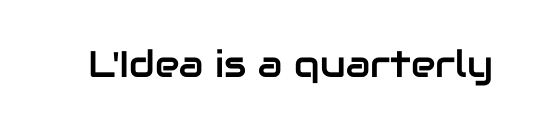
The image shows 37 px sans-serif type, upright; set normal letter spacing, not underlined; low stroke contrast and a medium x-height.
